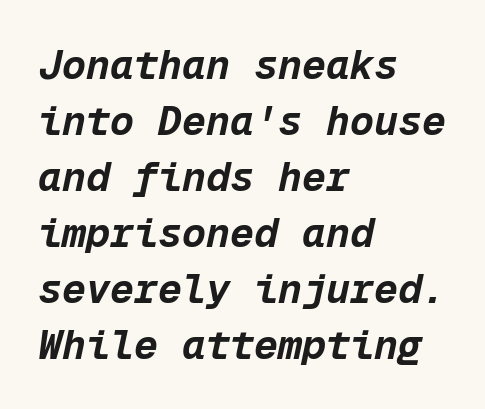
{"italic": "yes", "lean": "right", "slant_degrees": 12, "bold": "yes", "weight": "bold", "width": "normal", "stroke_contrast": "low", "x_height": "medium", "monospaced": "yes", "underline": "no", "align": "left", "line_spacing": "normal", "line_spacing_ratio": 1.4, "letter_spacing": "normal", "letter_spacing_em": 0.0, "glyph_px": 40}
